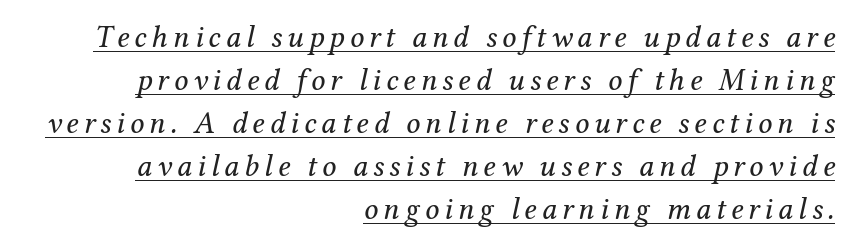
Q: Is the text bold? A: No.
Q: Is the text italic (slanted)? A: Yes, it leans right by about 12 degrees.
Q: Is the typeface a serif or a sans-serif typeface? A: Serif.
Q: Is the text underlined? A: Yes.
Q: How is the paragraph aligned? A: Right-aligned.
Q: Is the spacing between lines tight, normal or loose? A: Normal.
Q: Width (condensed, normal, or wide)? A: Normal.
Q: Stroke contrast? A: Medium.
Q: x-height? A: Medium.
Q: Monospaced? A: No.
